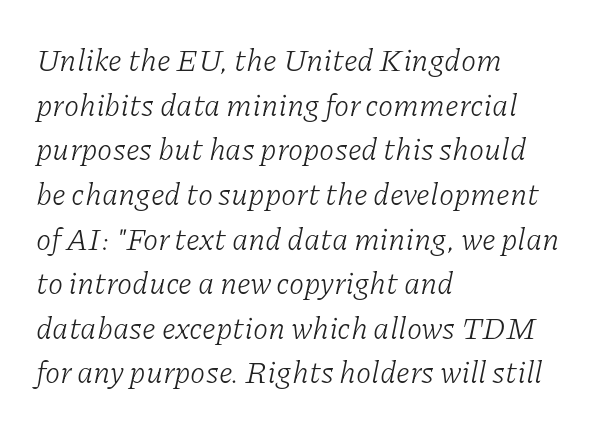
Q: Is the text bold? A: No.
Q: Is the text italic (slanted)? A: Yes, it leans right by about 11 degrees.
Q: Is the typeface a serif or a sans-serif typeface? A: Serif.
Q: Is the text underlined? A: No.
Q: How is the paragraph aligned? A: Left-aligned.
Q: Is the spacing between letters normal or unusually wide? A: Normal.
Q: Is the spacing between lines tight, normal or loose? A: Normal.
Q: Width (condensed, normal, or wide)? A: Normal.
Q: Stroke contrast? A: Low.
Q: x-height? A: Medium.
Q: Monospaced? A: No.
